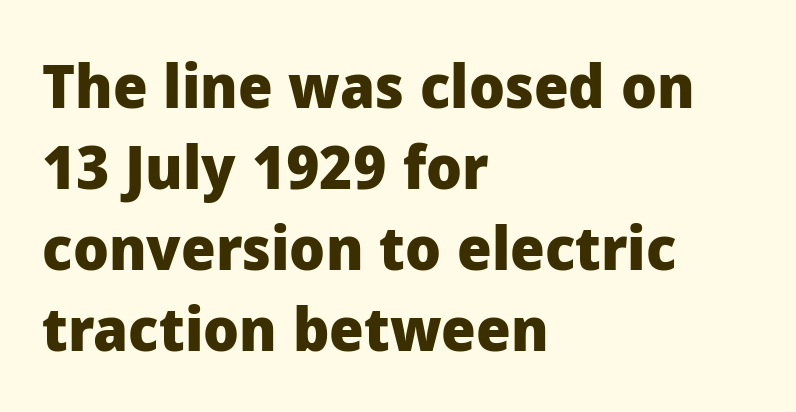
Q: Is the text bold? A: Yes.
Q: Is the text italic (slanted)? A: No, it is upright.
Q: Is the typeface a serif or a sans-serif typeface? A: Sans-serif.
Q: Is the text underlined? A: No.
Q: How is the paragraph aligned? A: Left-aligned.
Q: Is the spacing between letters normal or unusually wide? A: Normal.
Q: Is the spacing between lines tight, normal or loose? A: Normal.
Q: Width (condensed, normal, or wide)? A: Normal.
Q: Stroke contrast? A: Low.
Q: x-height? A: Medium.
Q: Monospaced? A: No.
